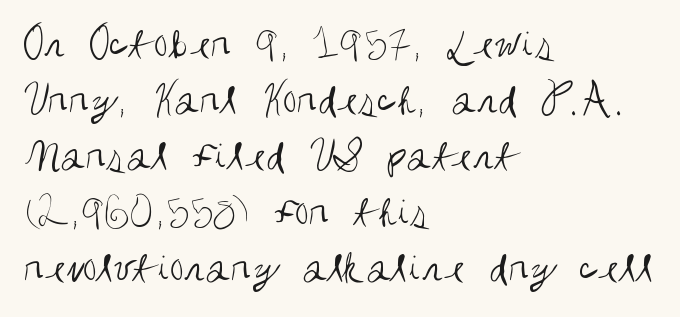
In terms of letterform style, serifs are entirely absent. Caption: face not bold, strokes unweighted. Notice how the passage keeps a crisp vertical edge on the left only. Descenders hang freely into open space. The tracking reads as untouched default to a designer's eye.
